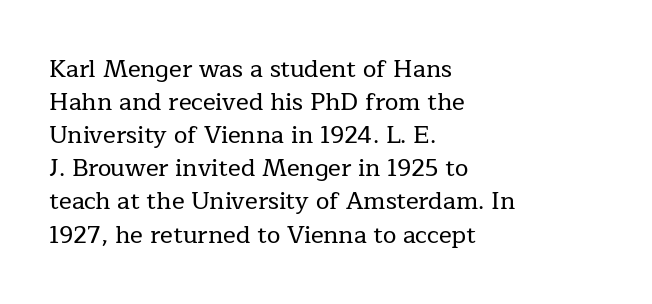
The lines are quadded left. Does extra space separate the letters? No, they use regular spacing. Tall strokes in this sample are plumb rather than angled. Notice how descenders clear the ascenders below comfortably — that's standard leading. This rendering features lettering with no underline.
